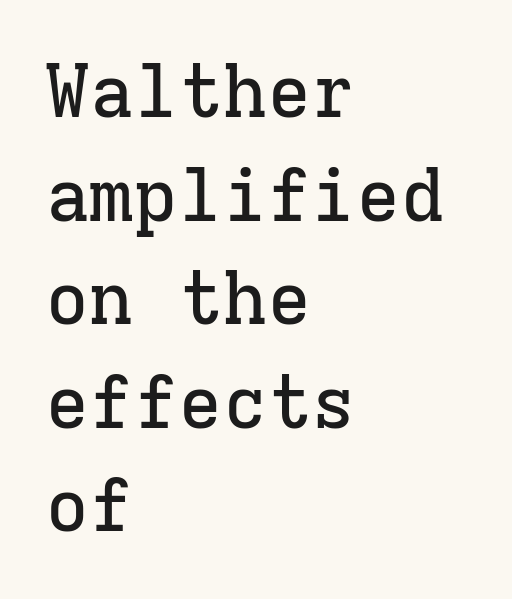
The image shows 74 px serif type, upright, monospaced; set left-aligned, normal line spacing (1.4x), normal letter spacing, not underlined; low stroke contrast and a medium x-height.
